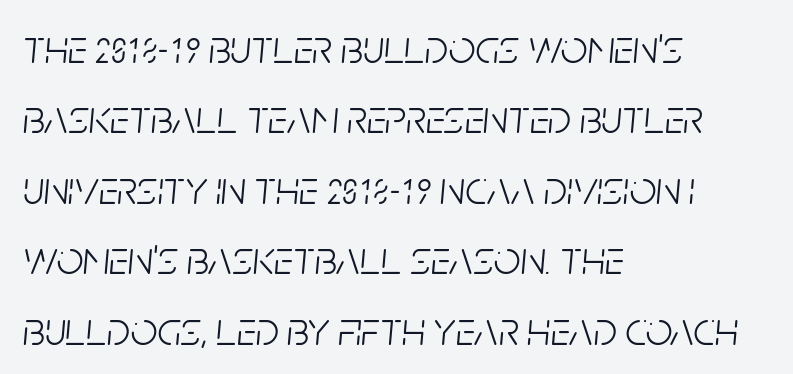
{"italic": "yes", "lean": "right", "slant_degrees": 5, "bold": "no", "weight": "light", "width": "condensed", "stroke_contrast": "low", "x_height": "large", "monospaced": "no", "underline": "no", "align": "left", "line_spacing": "normal", "line_spacing_ratio": 1.5, "letter_spacing": "normal", "letter_spacing_em": 0.0, "glyph_px": 47}
